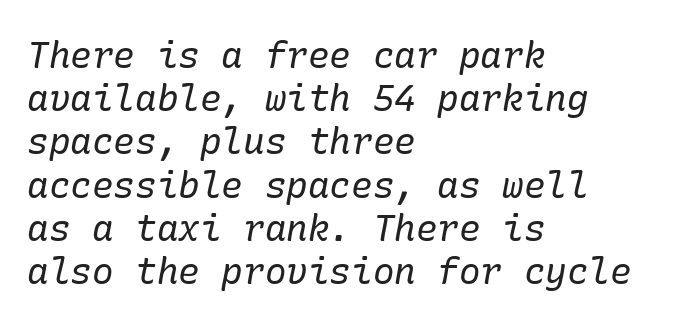
Q: Is the text bold? A: No.
Q: Is the text italic (slanted)? A: Yes, it leans right by about 10 degrees.
Q: Is the typeface a serif or a sans-serif typeface? A: Sans-serif.
Q: Is the text underlined? A: No.
Q: How is the paragraph aligned? A: Left-aligned.
Q: Is the spacing between letters normal or unusually wide? A: Normal.
Q: Width (condensed, normal, or wide)? A: Normal.
Q: Stroke contrast? A: Low.
Q: x-height? A: Medium.
